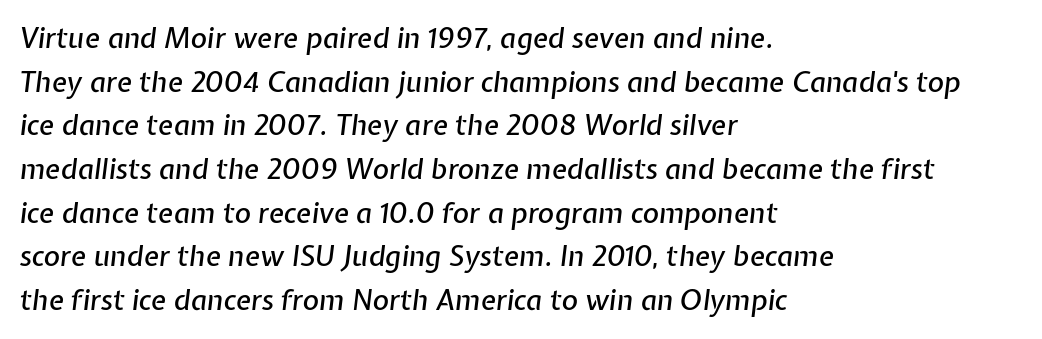
{"italic": "yes", "lean": "right", "slant_degrees": 7, "width": "normal", "stroke_contrast": "low", "x_height": "medium", "monospaced": "no", "underline": "no", "align": "left", "line_spacing": "normal", "line_spacing_ratio": 1.56, "letter_spacing": "normal", "letter_spacing_em": 0.0, "glyph_px": 28}
